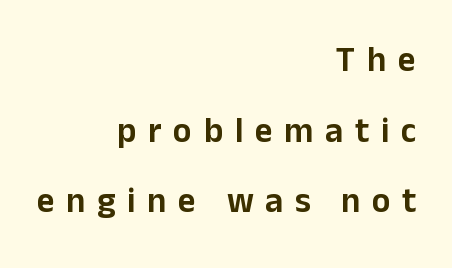
Which margin do the lines hug? The right one — the left edge is uneven. This sample trades compactness for vertical openness between lines. A typesetter would call this proportional, since set widths differ per character. Unlike italic type, these characters show no tilt at all. What kind of face is this? One without serifs — a sans. In terms of letterspacing, this is a distinctly airy, spread setting.
